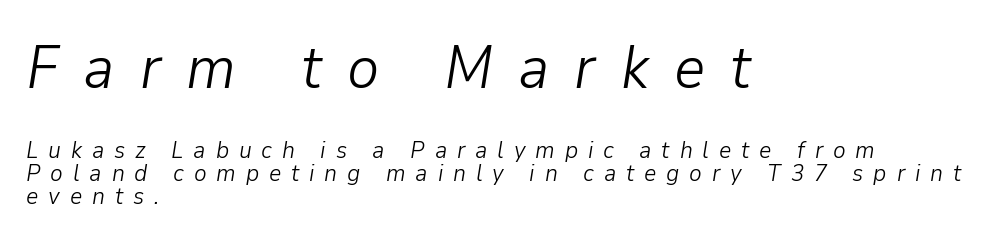
Proportional: the letters do not fall into vertical columns. The typesetter chose a ragged-right arrangement here. The tracking reads as deliberately expanded to a designer's eye. Look at the glyph heights: the upper group is clearly the bigger setting.
